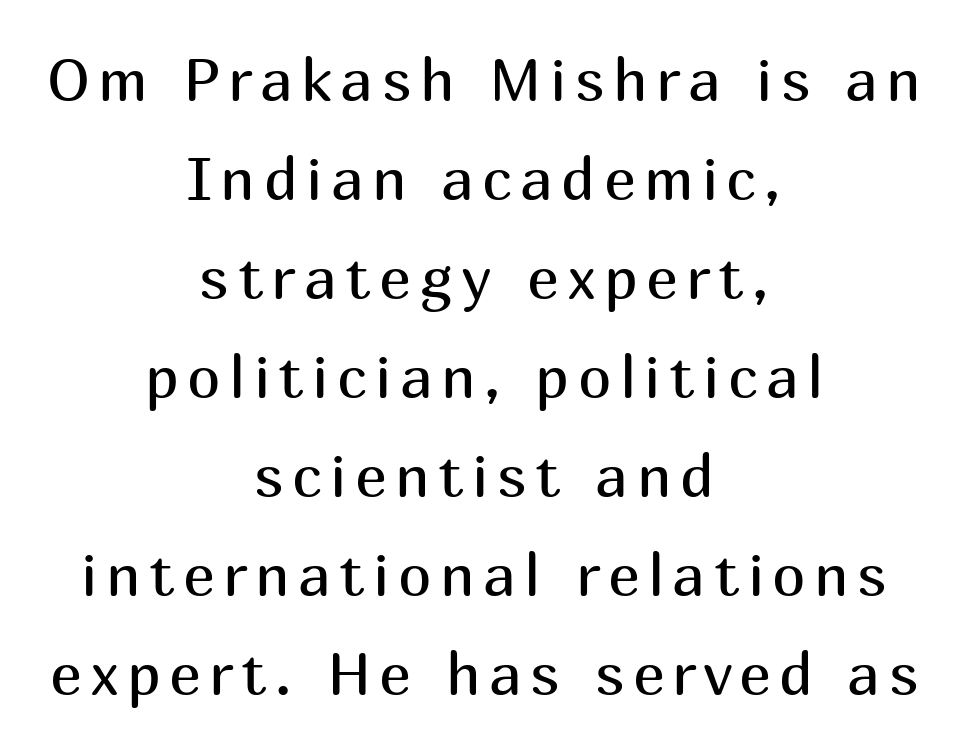
Q: Is the text bold? A: No.
Q: Is the text italic (slanted)? A: No, it is upright.
Q: Is the typeface a serif or a sans-serif typeface? A: Sans-serif.
Q: Is the text underlined? A: No.
Q: How is the paragraph aligned? A: Centered.
Q: Is the spacing between lines tight, normal or loose? A: Normal.
Q: Width (condensed, normal, or wide)? A: Normal.
Q: Stroke contrast? A: Medium.
Q: x-height? A: Medium.
Q: Monospaced? A: No.
